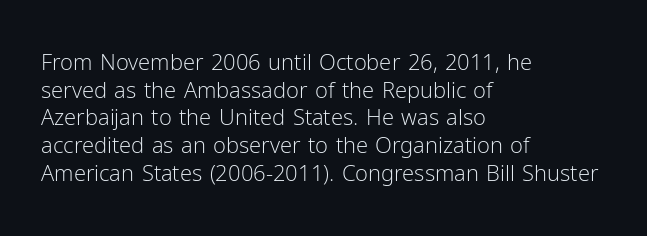
Q: Is the text bold? A: No.
Q: Is the text italic (slanted)? A: No, it is upright.
Q: Is the text underlined? A: No.
Q: How is the paragraph aligned? A: Left-aligned.
Q: Is the spacing between letters normal or unusually wide? A: Normal.
Q: Is the spacing between lines tight, normal or loose? A: Normal.
